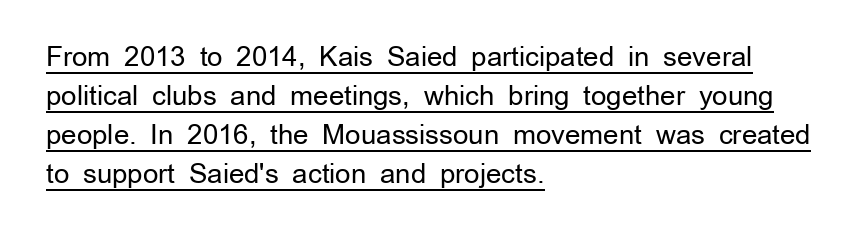
{"italic": "no", "bold": "no", "underline": "yes", "align": "left", "line_spacing": "normal", "line_spacing_ratio": 1.45, "letter_spacing": "normal", "letter_spacing_em": 0.0, "glyph_px": 27}
